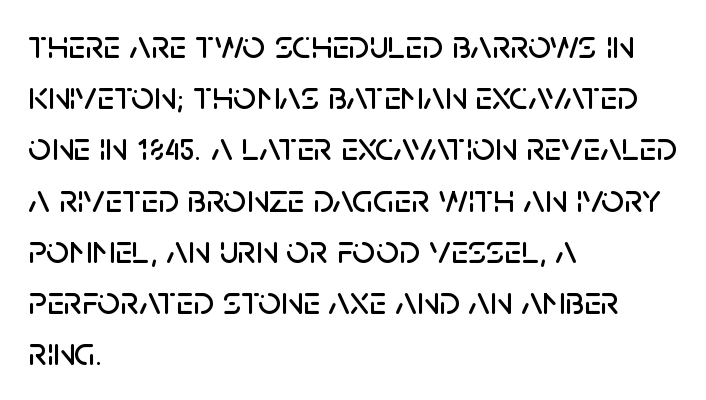
Q: Is the text italic (slanted)? A: No, it is upright.
Q: Is the typeface a serif or a sans-serif typeface? A: Sans-serif.
Q: Is the text underlined? A: No.
Q: How is the paragraph aligned? A: Left-aligned.
Q: Is the spacing between letters normal or unusually wide? A: Normal.
Q: Is the spacing between lines tight, normal or loose? A: Normal.
Q: Width (condensed, normal, or wide)? A: Normal.
Q: Stroke contrast? A: Low.
Q: x-height? A: Large.
Q: Monospaced? A: No.
